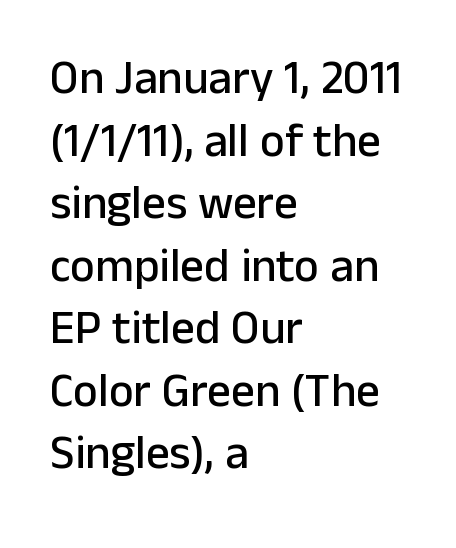
{"serif": "no", "italic": "no", "width": "normal", "stroke_contrast": "low", "x_height": "medium", "monospaced": "no", "underline": "no", "align": "left", "line_spacing": "normal", "line_spacing_ratio": 1.33, "letter_spacing": "normal", "letter_spacing_em": 0.0, "glyph_px": 47}
